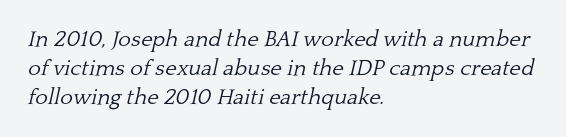
Q: Is the text bold? A: No.
Q: Is the text italic (slanted)? A: Yes, it leans right by about 13 degrees.
Q: Is the text underlined? A: No.
Q: How is the paragraph aligned? A: Left-aligned.
Q: Is the spacing between letters normal or unusually wide? A: Normal.
Q: Is the spacing between lines tight, normal or loose? A: Normal.
